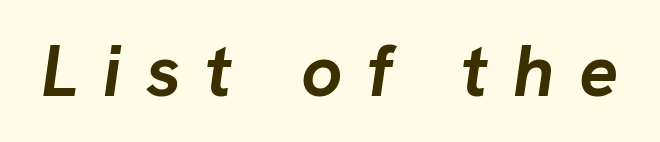
{"italic": "yes", "lean": "right", "slant_degrees": 8, "bold": "yes", "weight": "semibold", "width": "normal", "stroke_contrast": "low", "x_height": "medium", "monospaced": "no", "underline": "no", "letter_spacing": "wide", "letter_spacing_em": 0.34, "glyph_px": 73}
